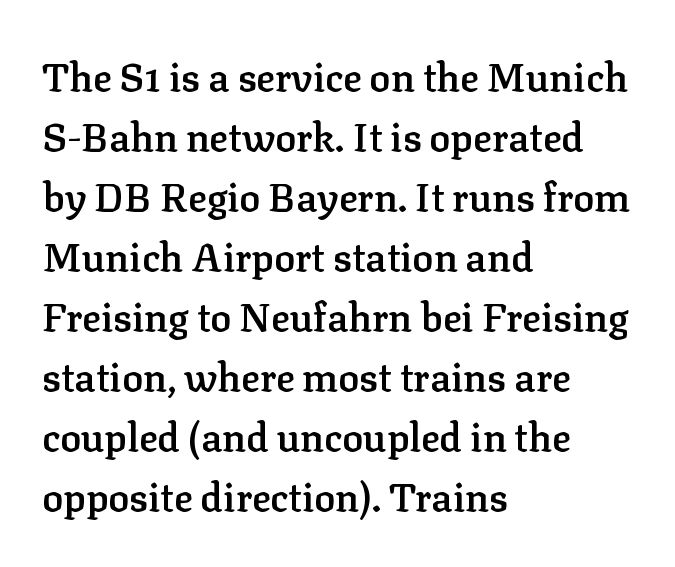
{"serif": "yes", "italic": "no", "bold": "semi", "weight": "semibold", "width": "normal", "stroke_contrast": "low", "x_height": "medium", "monospaced": "no", "underline": "no", "align": "left", "line_spacing": "normal", "line_spacing_ratio": 1.54, "letter_spacing": "normal", "letter_spacing_em": 0.0, "glyph_px": 39}
